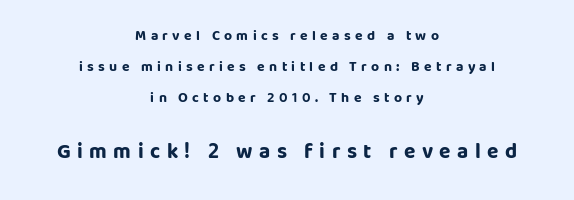
{"italic": "no", "bold": "yes", "underline": "no", "align": "center", "line_spacing": "loose", "line_spacing_ratio": 2.22, "letter_spacing": "wide", "letter_spacing_em": 0.31, "larger_block": "second", "size_ratio": 1.5, "glyph_px": 21}
